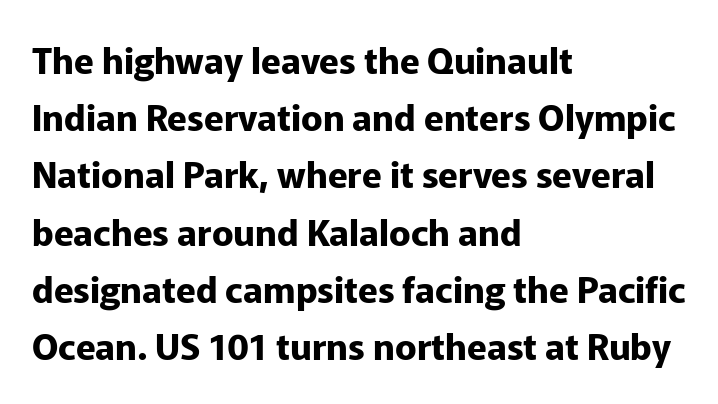
{"serif": "no", "italic": "no", "bold": "yes", "weight": "bold", "width": "normal", "stroke_contrast": "low", "x_height": "medium", "monospaced": "no", "underline": "no", "align": "left", "line_spacing": "normal", "line_spacing_ratio": 1.59, "letter_spacing": "normal", "letter_spacing_em": 0.0, "glyph_px": 36}
